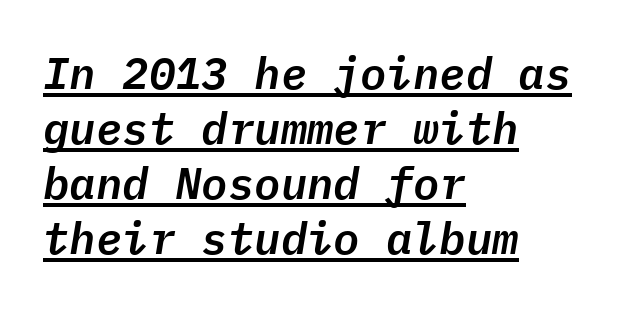
{"italic": "yes", "lean": "right", "slant_degrees": 9, "width": "normal", "stroke_contrast": "low", "x_height": "medium", "monospaced": "yes", "underline": "yes", "align": "left", "line_spacing": "normal", "line_spacing_ratio": 1.25, "letter_spacing": "normal", "letter_spacing_em": 0.0, "glyph_px": 44}
